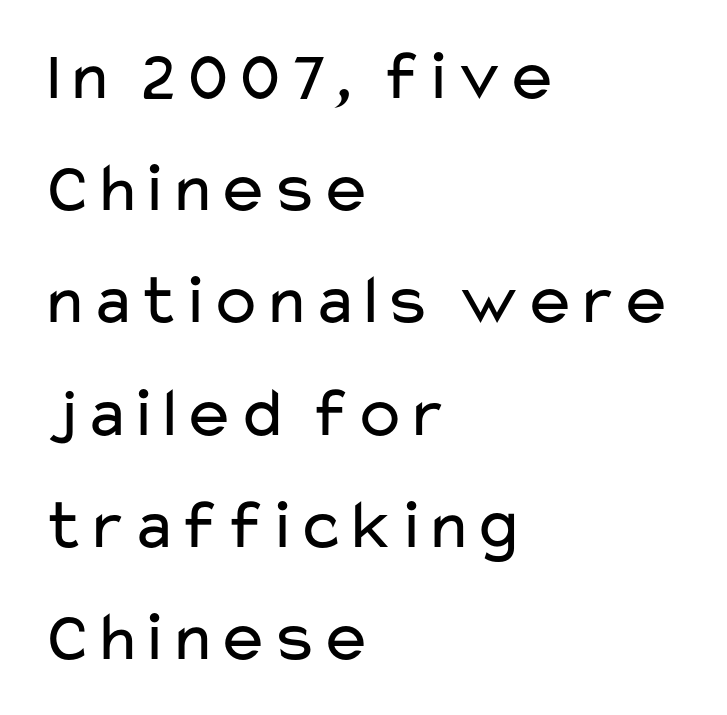
Q: Is the text bold? A: No.
Q: Is the text italic (slanted)? A: No, it is upright.
Q: Is the typeface a serif or a sans-serif typeface? A: Sans-serif.
Q: Is the text underlined? A: No.
Q: How is the paragraph aligned? A: Left-aligned.
Q: Is the spacing between letters normal or unusually wide? A: Normal.
Q: Is the spacing between lines tight, normal or loose? A: Normal.
Q: Width (condensed, normal, or wide)? A: Wide.
Q: Stroke contrast? A: Low.
Q: x-height? A: Medium.
Q: Monospaced? A: No.
